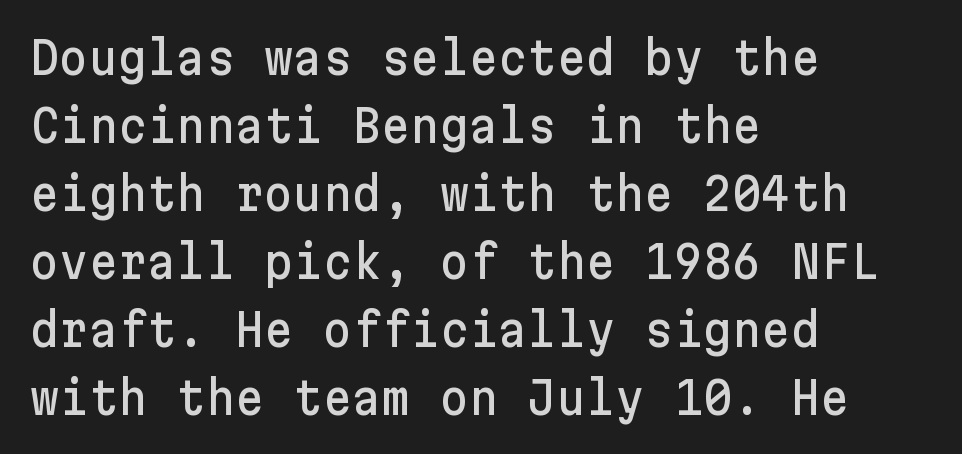
Q: Is the text italic (slanted)? A: No, it is upright.
Q: Is the typeface a serif or a sans-serif typeface? A: Sans-serif.
Q: Is the text underlined? A: No.
Q: How is the paragraph aligned? A: Left-aligned.
Q: Is the spacing between letters normal or unusually wide? A: Normal.
Q: Is the spacing between lines tight, normal or loose? A: Normal.
Q: Width (condensed, normal, or wide)? A: Normal.
Q: Stroke contrast? A: Low.
Q: x-height? A: Medium.
